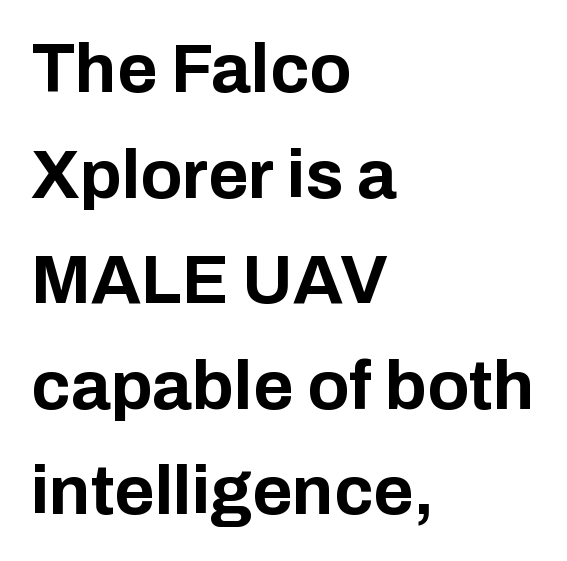
Does the copy run flush right? No — it runs flush left. Regarding leading, the lines here are spaced in the standard way. The lettering holds an erect, upright posture throughout. The typesetting leans heavy: a genuine bold. The baseline area is clear.
